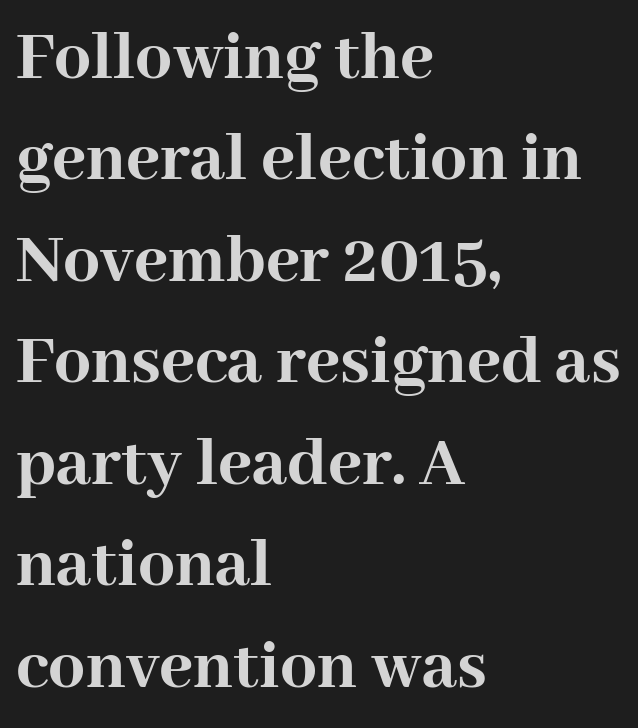
{"serif": "yes", "italic": "no", "bold": "yes", "weight": "semibold", "width": "normal", "stroke_contrast": "high", "x_height": "medium", "monospaced": "no", "underline": "no", "align": "left", "line_spacing": "normal", "line_spacing_ratio": 1.39, "letter_spacing": "normal", "letter_spacing_em": 0.0, "glyph_px": 73}
